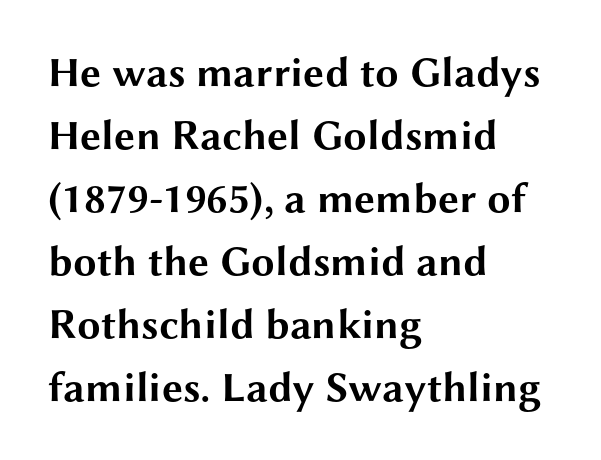
Q: Is the text bold? A: Yes.
Q: Is the text italic (slanted)? A: No, it is upright.
Q: Is the typeface a serif or a sans-serif typeface? A: Sans-serif.
Q: Is the text underlined? A: No.
Q: How is the paragraph aligned? A: Left-aligned.
Q: Is the spacing between letters normal or unusually wide? A: Normal.
Q: Is the spacing between lines tight, normal or loose? A: Normal.
Q: Width (condensed, normal, or wide)? A: Wide.
Q: Stroke contrast? A: Medium.
Q: x-height? A: Medium.
Q: Monospaced? A: No.
